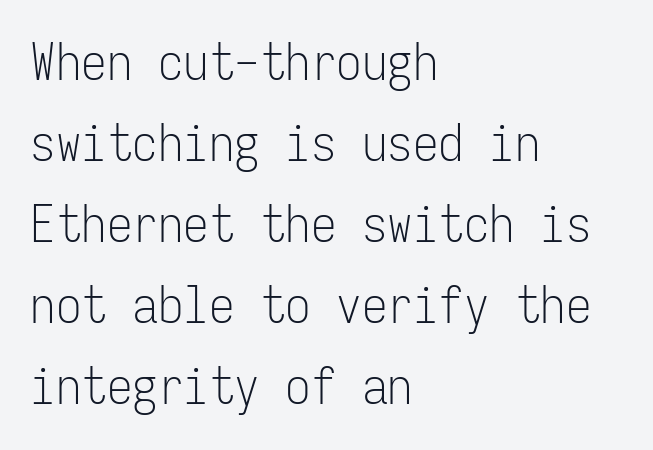
Q: Is the text bold? A: No.
Q: Is the text italic (slanted)? A: No, it is upright.
Q: Is the typeface a serif or a sans-serif typeface? A: Sans-serif.
Q: Is the text underlined? A: No.
Q: How is the paragraph aligned? A: Left-aligned.
Q: Is the spacing between letters normal or unusually wide? A: Normal.
Q: Is the spacing between lines tight, normal or loose? A: Normal.
Q: Width (condensed, normal, or wide)? A: Condensed.
Q: Stroke contrast? A: Low.
Q: x-height? A: Medium.
Q: Monospaced? A: Yes.
